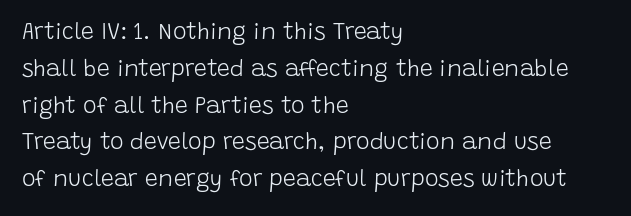
Q: Is the text bold? A: No.
Q: Is the text italic (slanted)? A: No, it is upright.
Q: Is the text underlined? A: No.
Q: How is the paragraph aligned? A: Left-aligned.
Q: Is the spacing between letters normal or unusually wide? A: Normal.
Q: Is the spacing between lines tight, normal or loose? A: Normal.
